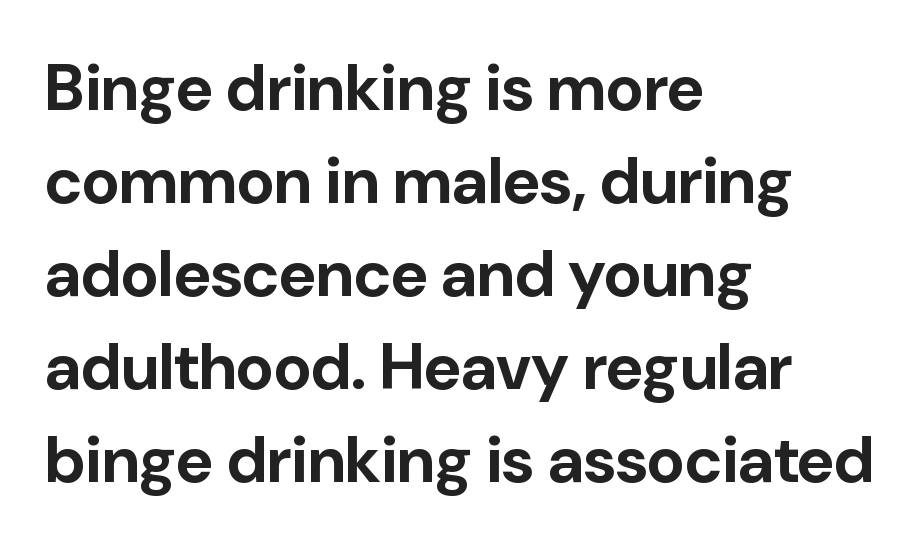
Q: Is the text bold? A: Yes.
Q: Is the text italic (slanted)? A: No, it is upright.
Q: Is the typeface a serif or a sans-serif typeface? A: Sans-serif.
Q: Is the text underlined? A: No.
Q: How is the paragraph aligned? A: Left-aligned.
Q: Is the spacing between letters normal or unusually wide? A: Normal.
Q: Is the spacing between lines tight, normal or loose? A: Normal.
Q: Width (condensed, normal, or wide)? A: Normal.
Q: Stroke contrast? A: Low.
Q: x-height? A: Medium.
Q: Monospaced? A: No.
